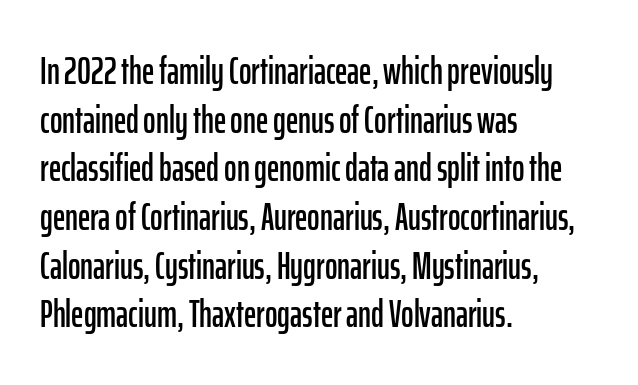
{"serif": "no", "italic": "no", "width": "condensed", "stroke_contrast": "low", "x_height": "medium", "monospaced": "no", "underline": "no", "align": "left", "line_spacing": "normal", "line_spacing_ratio": 1.28, "letter_spacing": "normal", "letter_spacing_em": 0.0, "glyph_px": 38}
